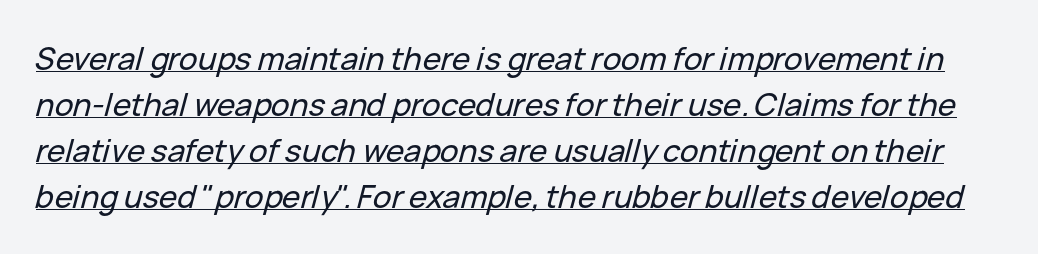
How are the letters spaced? Ordinarily, with no added tracking. The passage shown stacks its lines at a standard gap. The rendering uses natural spacing where letterforms have individual widths. Style check: oblique. Has an underline been added? It has.
